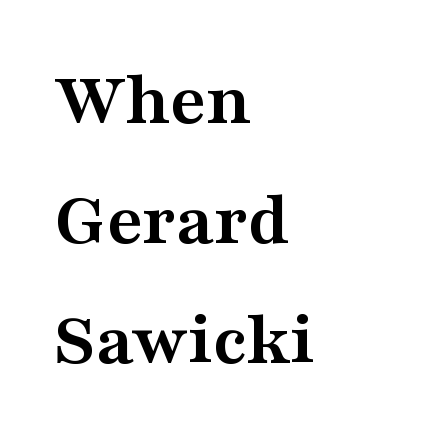
The image shows 77 px semibold, wide serif type, upright; set left-aligned, normal line spacing (1.56x), normal letter spacing, not underlined; medium stroke contrast and a medium x-height.
